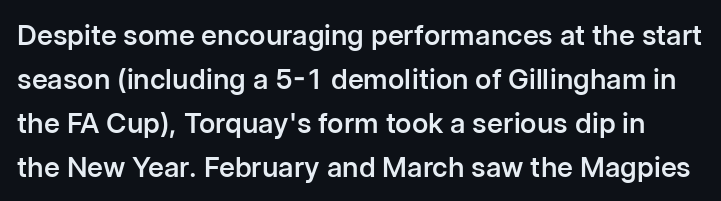
{"serif": "no", "italic": "no", "bold": "semi", "weight": "semibold", "width": "normal", "stroke_contrast": "low", "x_height": "medium", "monospaced": "no", "underline": "no", "line_spacing": "normal", "line_spacing_ratio": 1.57, "letter_spacing": "normal", "letter_spacing_em": 0.0, "glyph_px": 28}
